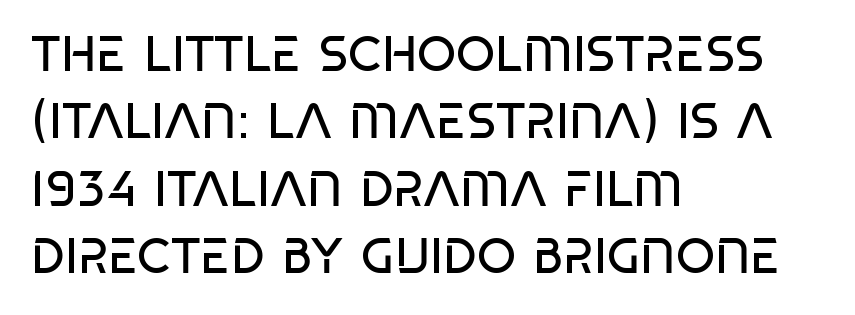
Q: Is the text bold? A: No.
Q: Is the text italic (slanted)? A: No, it is upright.
Q: Is the typeface a serif or a sans-serif typeface? A: Sans-serif.
Q: Is the text underlined? A: No.
Q: How is the paragraph aligned? A: Left-aligned.
Q: Is the spacing between letters normal or unusually wide? A: Normal.
Q: Is the spacing between lines tight, normal or loose? A: Normal.
Q: Width (condensed, normal, or wide)? A: Condensed.
Q: Stroke contrast? A: Low.
Q: x-height? A: Large.
Q: Monospaced? A: No.
